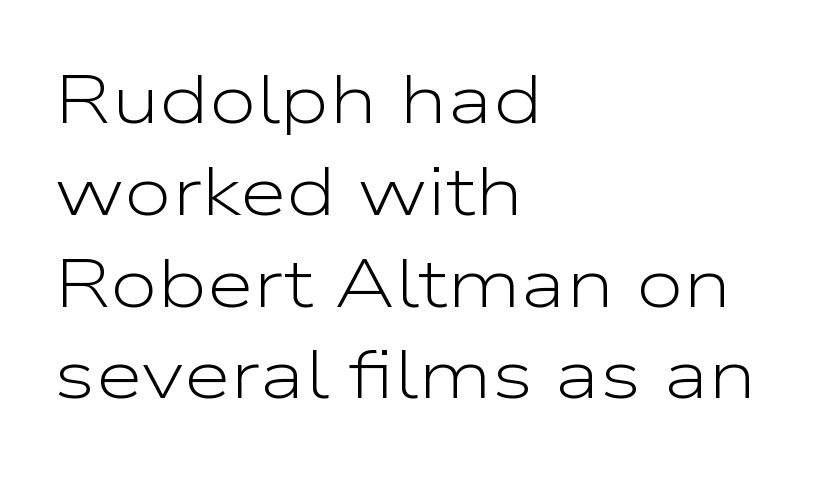
These glyphs show unthickened strokes, regular width or finer. This is roman type, the default non-slanted kind. This sample uses a sans-serif face. Is the letter spacing exaggerated? No — it looks like the ordinary default. Each row of text sits above clean, open space.
